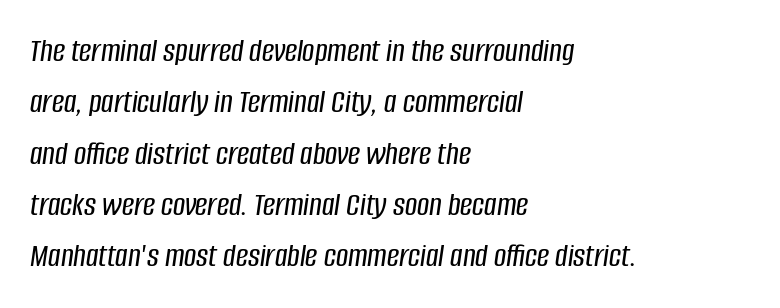
The image shows 34 px condensed type, italic (leaning right); set left-aligned, normal line spacing (1.51x), normal letter spacing, not underlined; low stroke contrast and a large x-height.
